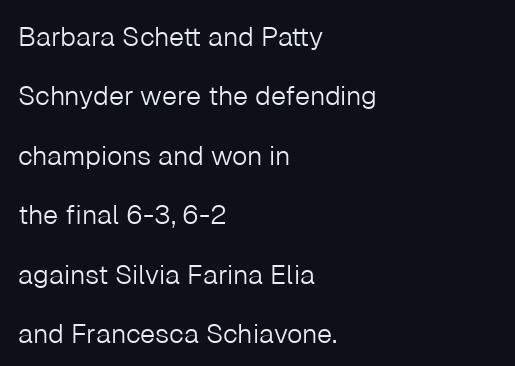
The letterforms sit shoulder to shoulder at normal distance. A light-to-regular cut is what we see here. Each row of text sits above clean, open space. The vertical gap from one line to the next is large. Notice how the stems are strictly vertical — no italics here. The ragged edge is on the right, which tells us the setting is flush left.
